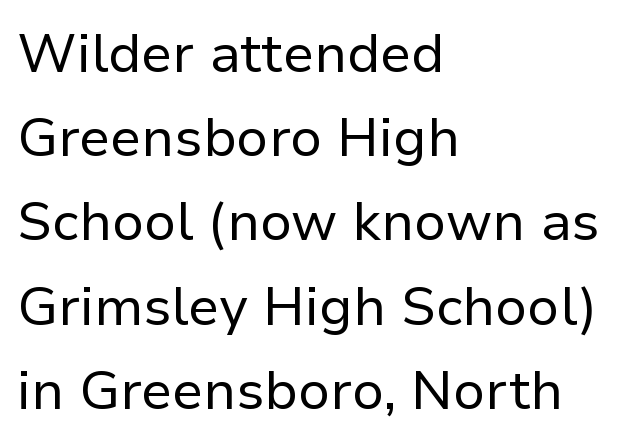
The image shows 54 px regular-weight sans-serif type, upright; set left-aligned, normal line spacing (1.56x), normal letter spacing, not underlined; low stroke contrast and a medium x-height.
